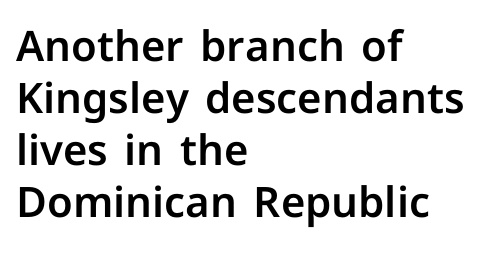
{"serif": "no", "italic": "no", "width": "normal", "stroke_contrast": "low", "x_height": "medium", "monospaced": "no", "underline": "no", "align": "left", "line_spacing_ratio": 1.24, "letter_spacing": "normal", "letter_spacing_em": 0.0, "glyph_px": 42}
